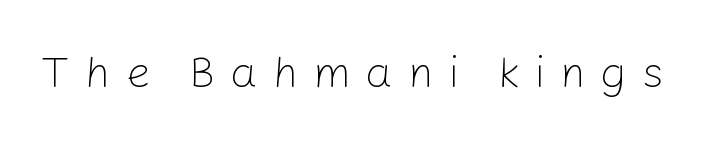
The letters advance in unequal steps, a hallmark of proportional type. There is plenty of visible air inserted between adjacent glyphs. A roman cut, with each character standing at attention. Heaviness? Minimal to ordinary, like unemphasized prose.
